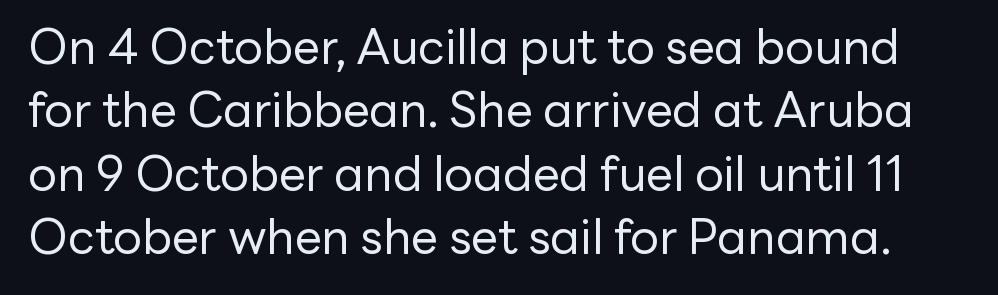
Character widths vary here, with narrow letters taking less room than wide ones. The rendering shows plain stroke endings on the letterforms — a sans-serif design. The letterforms sit shoulder to shoulder at normal distance. Do the letters lean? They stand straight. Stroke mass is kept to a normal reading level or below. Leading: standard.
